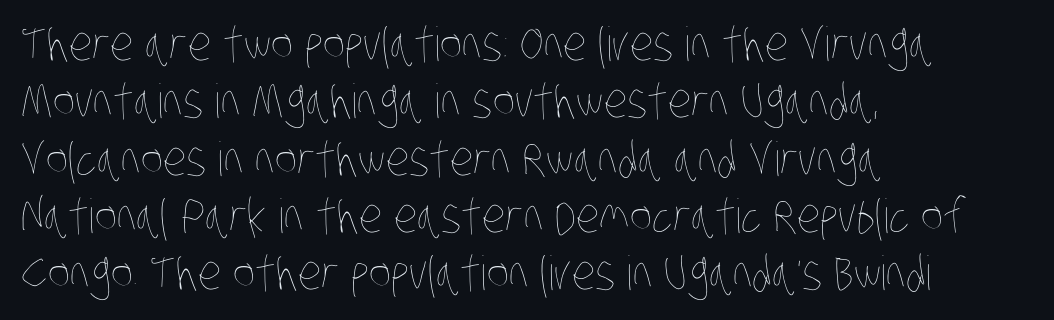
{"bold": "no", "weight": "thin", "width": "condensed", "stroke_contrast": "low", "x_height": "large", "monospaced": "no", "underline": "no", "align": "left", "line_spacing_ratio": 1.22, "letter_spacing": "normal", "letter_spacing_em": 0.0, "glyph_px": 47}
